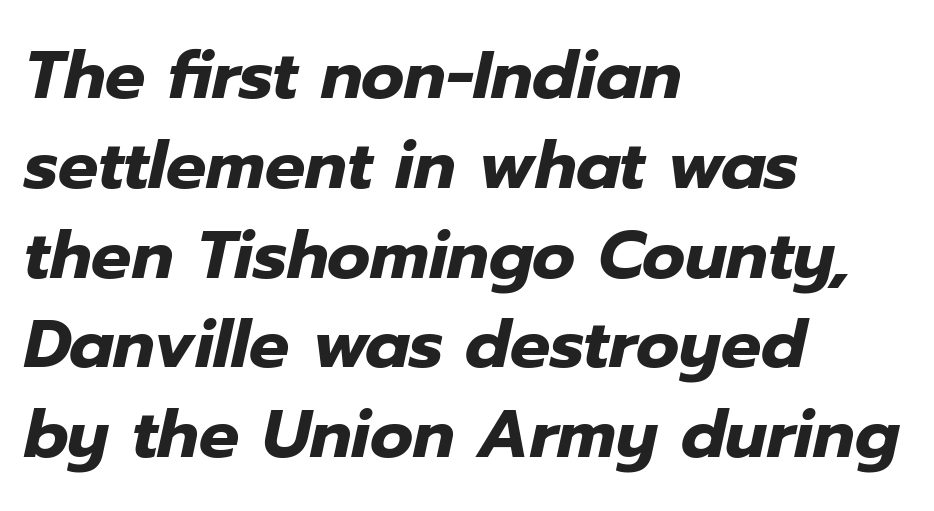
The lines sit at an ordinary, default distance from one another. A clean baseline with only descenders dipping below it. Heft: maximum for text — a bold. Nobody touched the tracking dial on this one.
